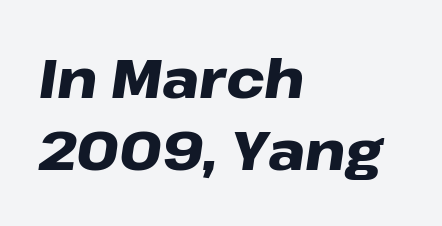
Type without underlining. Heavy-handed strokes throughout: this text is bold. The face used here is proportionally spaced, like ordinary book or web type. Short and long lines alike share a common starting point at left. Is the type slanted? Yes — the strokes lean at a clear angle.
